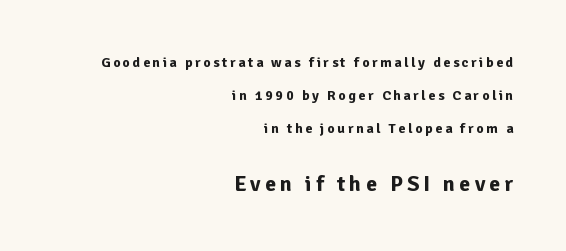
{"italic": "no", "bold": "yes", "underline": "no", "align": "right", "line_spacing": "loose", "line_spacing_ratio": 2.36, "larger_block": "second", "size_ratio": 1.57, "glyph_px": 22}
